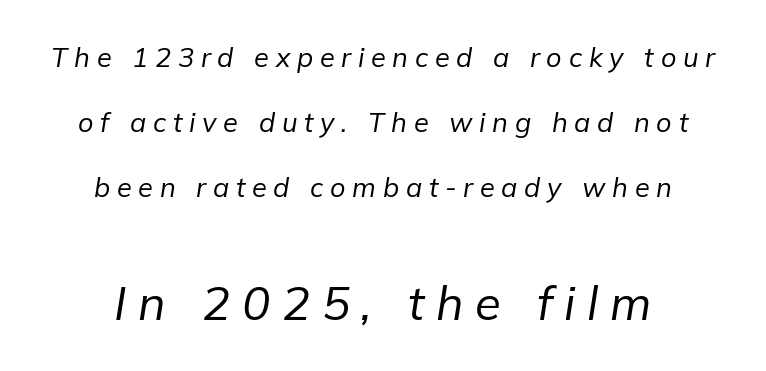
{"italic": "yes", "lean": "right", "slant_degrees": 9, "bold": "no", "weight": "regular", "width": "normal", "stroke_contrast": "low", "x_height": "medium", "monospaced": "no", "underline": "no", "align": "center", "line_spacing": "loose", "line_spacing_ratio": 2.41, "letter_spacing": "wide", "letter_spacing_em": 0.25, "larger_block": "second", "size_ratio": 1.74, "glyph_px": 47}
